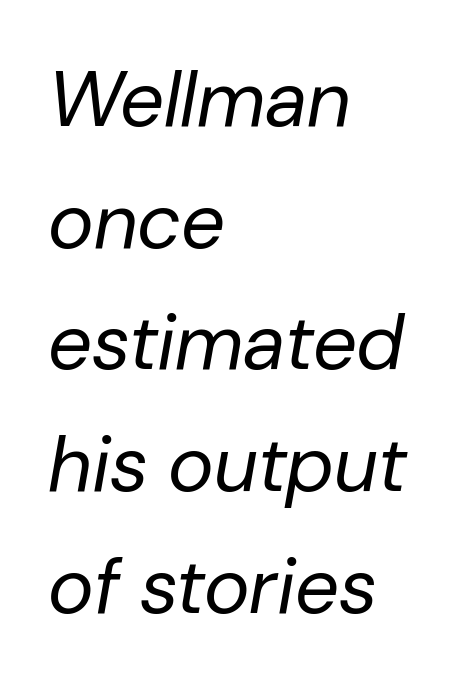
{"italic": "yes", "lean": "right", "slant_degrees": 10, "bold": "no", "weight": "regular", "width": "normal", "stroke_contrast": "low", "x_height": "medium", "monospaced": "no", "underline": "no", "align": "left", "line_spacing": "normal", "line_spacing_ratio": 1.56, "letter_spacing": "normal", "letter_spacing_em": 0.0, "glyph_px": 78}
